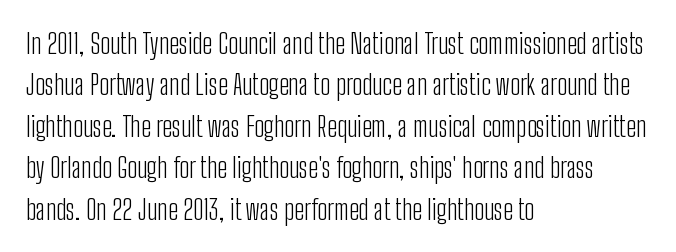
{"serif": "no", "italic": "no", "bold": "no", "weight": "light", "width": "condensed", "stroke_contrast": "low", "x_height": "medium", "monospaced": "no", "underline": "no", "align": "left", "line_spacing": "normal", "line_spacing_ratio": 1.48, "letter_spacing": "normal", "letter_spacing_em": 0.0, "glyph_px": 28}
